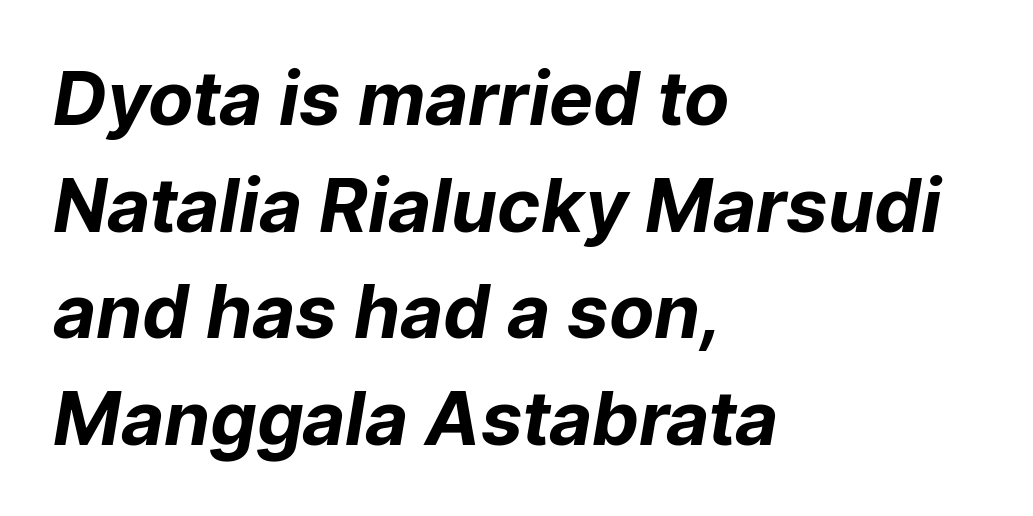
The gaps between neighbouring characters are ordinary and unremarkable. Type without underlining. Spacing verdict: proportional, widths tailored to each character. Leftover space on each line is placed entirely after the last word. You can tell from the bare stems that sans-serif type was used.
